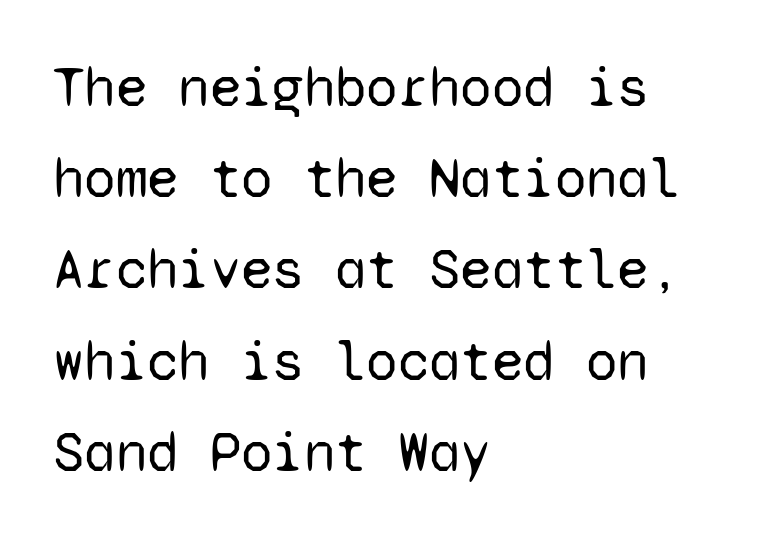
The image shows 57 px regular-weight sans-serif type, upright, monospaced; set left-aligned, normal line spacing (1.6x), normal letter spacing, not underlined; low stroke contrast and a medium x-height.
